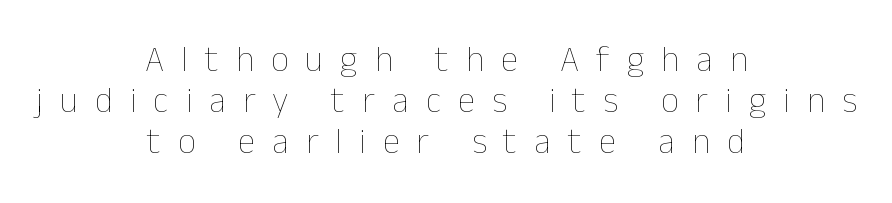
{"italic": "no", "bold": "no", "weight": "thin", "width": "normal", "stroke_contrast": "low", "x_height": "medium", "monospaced": "no", "underline": "no", "align": "center", "line_spacing_ratio": 1.17, "letter_spacing": "wide", "letter_spacing_em": 0.49, "glyph_px": 35}
